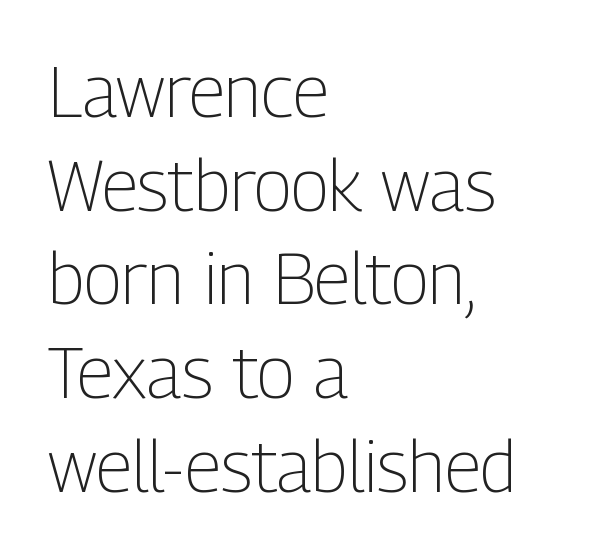
Glance below the letters and you will spot only blank space. Alignment: flush left. I'd call this a sans setting — the letters go barefoot. Compared with typical paragraphs, the rows here are spaced about the same.
